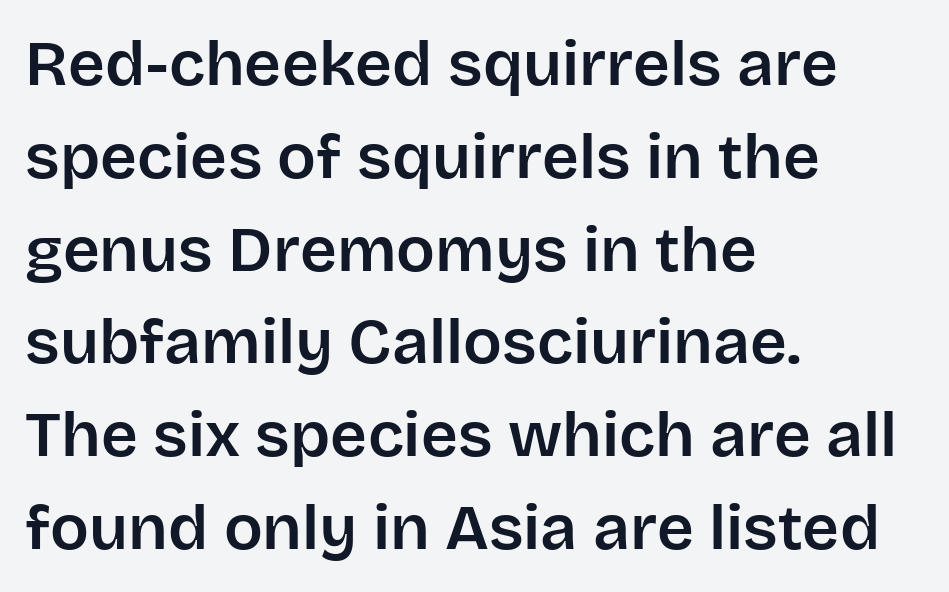
{"serif": "no", "italic": "no", "width": "normal", "stroke_contrast": "low", "x_height": "large", "monospaced": "no", "underline": "no", "align": "left", "line_spacing": "normal", "line_spacing_ratio": 1.45, "letter_spacing": "normal", "letter_spacing_em": 0.0, "glyph_px": 64}
